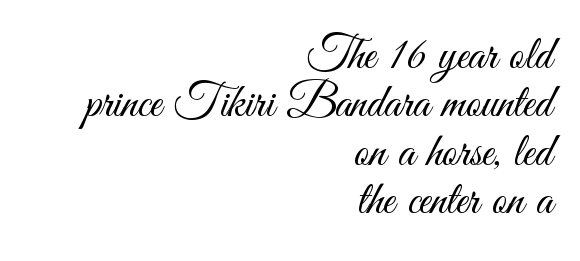
Nothing sits at the stroke ends, so this counts as sans-serif. The lines in this sample share a right terminus and differ only in where they begin. Do the characters align in a grid? No, the font is proportional. Glyph-to-glyph distance matches everyday printed text. This rendering features lettering with no underline.
